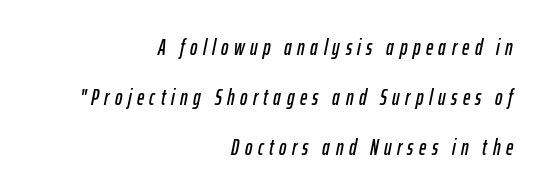
The passage shown stacks its lines with a broad gap. Inter-character spacing is expanded well beyond the font's built-in metrics. Notice how the stems are inclined rather than vertical — that's the hallmark of italics. Line ends are locked; line starts wander.
